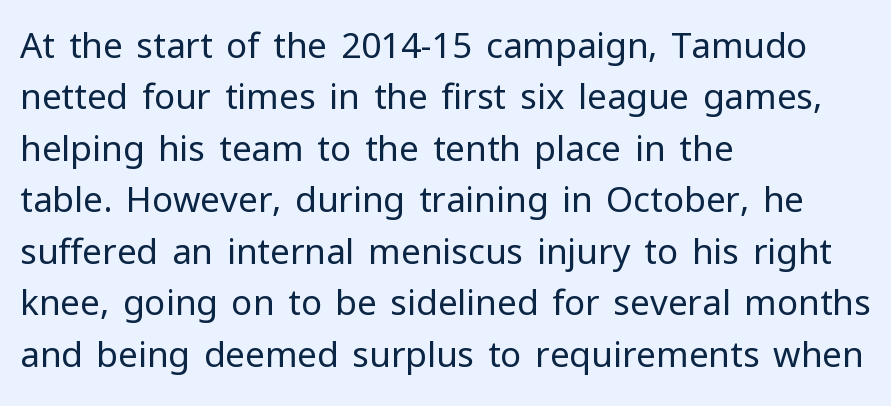
Q: Is the text bold? A: No.
Q: Is the text italic (slanted)? A: No, it is upright.
Q: Is the typeface a serif or a sans-serif typeface? A: Sans-serif.
Q: Is the text underlined? A: No.
Q: How is the paragraph aligned? A: Left-aligned.
Q: Is the spacing between letters normal or unusually wide? A: Normal.
Q: Is the spacing between lines tight, normal or loose? A: Normal.
Q: Width (condensed, normal, or wide)? A: Normal.
Q: Stroke contrast? A: Low.
Q: x-height? A: Medium.
Q: Monospaced? A: No.
